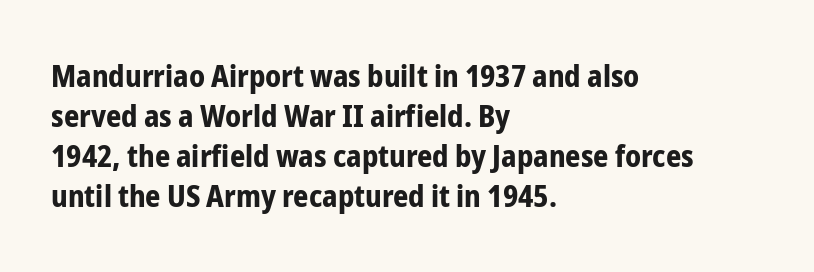
No feet cap the strokes, marking this as sans-serif type. Left-aligned paragraph, ragged on the right. Weight check: bold — yes, fully. It's the straight-up-and-down kind of type. Any mark beneath the type? The region is blank. Students, observe: this is what conventionally led text looks like.
